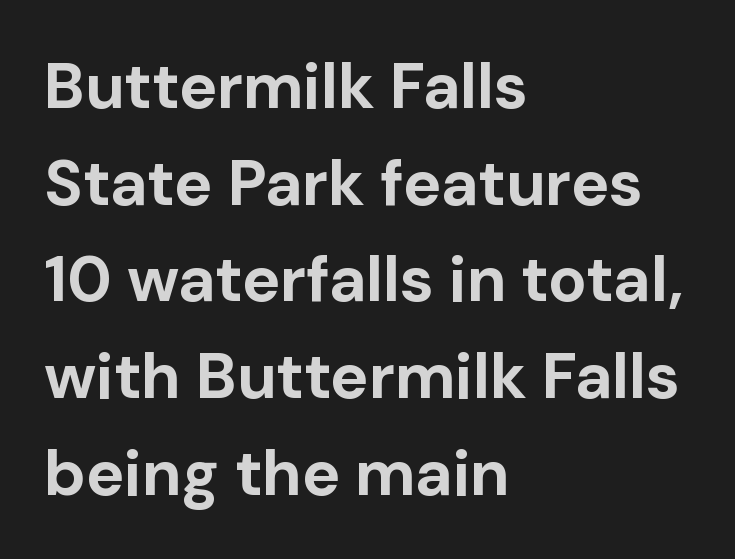
Q: Is the text bold? A: Yes.
Q: Is the text italic (slanted)? A: No, it is upright.
Q: Is the typeface a serif or a sans-serif typeface? A: Sans-serif.
Q: Is the text underlined? A: No.
Q: How is the paragraph aligned? A: Left-aligned.
Q: Is the spacing between letters normal or unusually wide? A: Normal.
Q: Is the spacing between lines tight, normal or loose? A: Normal.
Q: Width (condensed, normal, or wide)? A: Normal.
Q: Stroke contrast? A: Low.
Q: x-height? A: Medium.
Q: Monospaced? A: No.
